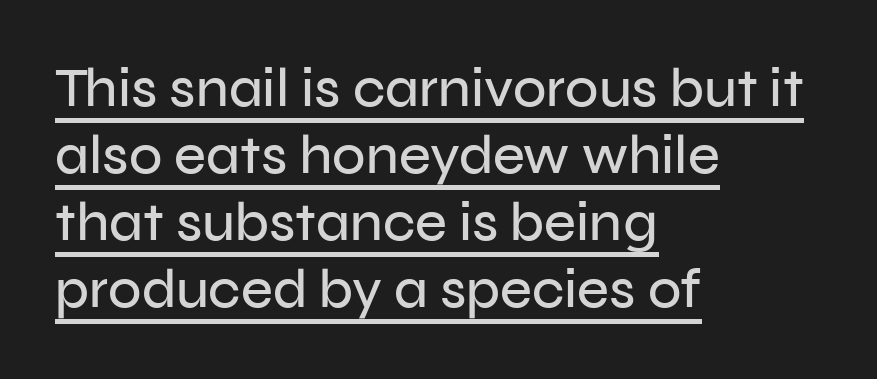
Q: Is the text italic (slanted)? A: No, it is upright.
Q: Is the typeface a serif or a sans-serif typeface? A: Sans-serif.
Q: Is the text underlined? A: Yes.
Q: How is the paragraph aligned? A: Left-aligned.
Q: Is the spacing between letters normal or unusually wide? A: Normal.
Q: Width (condensed, normal, or wide)? A: Normal.
Q: Stroke contrast? A: Low.
Q: x-height? A: Medium.
Q: Monospaced? A: No.
